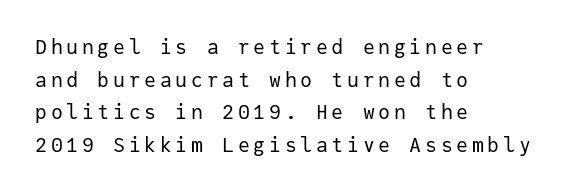
The image shows 20 px text type, upright; set left-aligned, normal line spacing (1.63x), not underlined.
